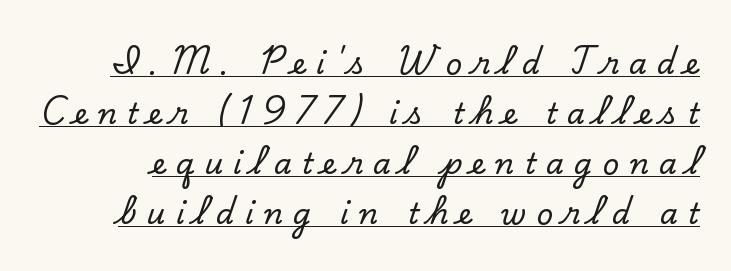
The image shows 29 px serif type; set line spacing 1.72x, unusually wide letter spacing (+0.35 em), underlined; low stroke contrast and a small x-height.
